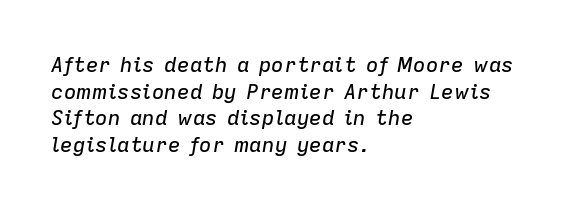
The rendering keeps characters at their native spacing. A clean baseline with only descenders dipping below it. Line spacing here is normal. The face used here has a pronounced slope to its letters. Leftover space on each line is placed entirely after the last word.
